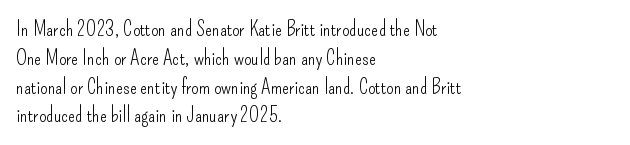
The image shows 21 px text type, upright; set left-aligned, normal line spacing (1.37x), normal letter spacing, not underlined.
